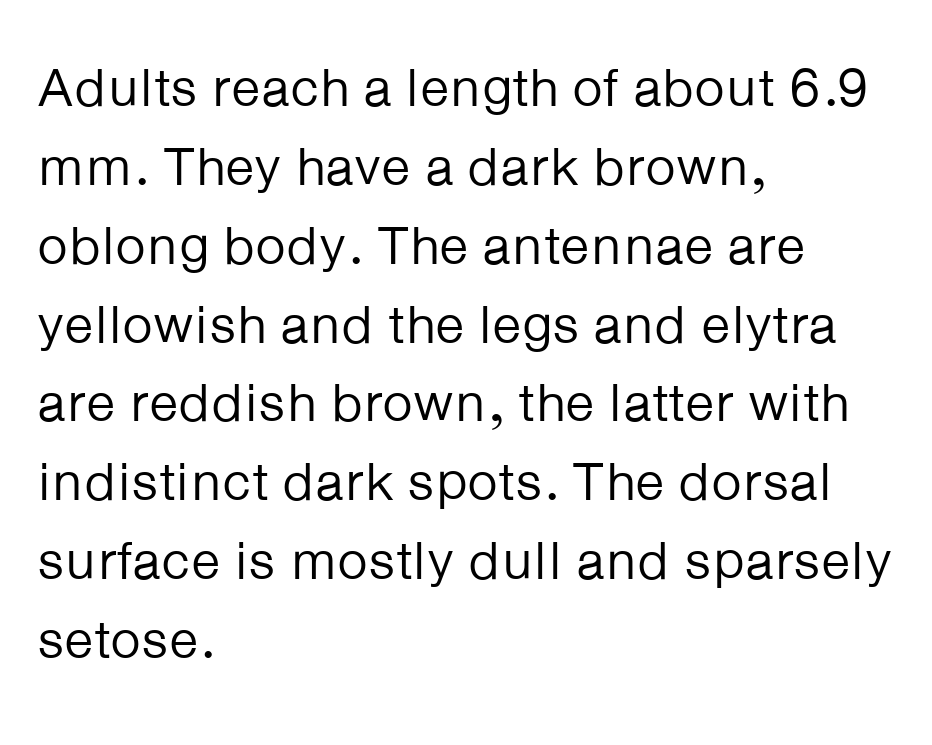
{"serif": "no", "italic": "no", "bold": "no", "weight": "regular", "width": "normal", "stroke_contrast": "low", "x_height": "medium", "monospaced": "no", "underline": "no", "align": "left", "line_spacing": "normal", "line_spacing_ratio": 1.46, "letter_spacing": "normal", "letter_spacing_em": 0.0, "glyph_px": 54}
